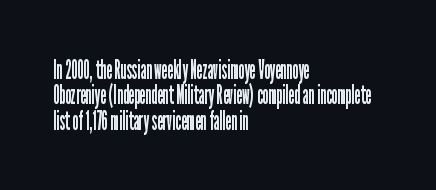
The image shows 26 px text type, upright; set left-aligned, tight line spacing (0.98x), normal letter spacing, not underlined.
